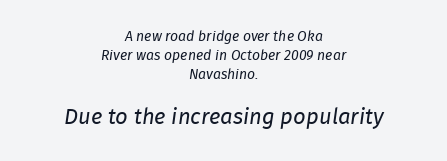
{"italic": "yes", "lean": "right", "slant_degrees": 8, "bold": "no", "underline": "no", "align": "center", "line_spacing": "normal", "line_spacing_ratio": 1.34, "letter_spacing": "normal", "letter_spacing_em": 0.0, "larger_block": "second", "size_ratio": 1.57, "glyph_px": 22}
